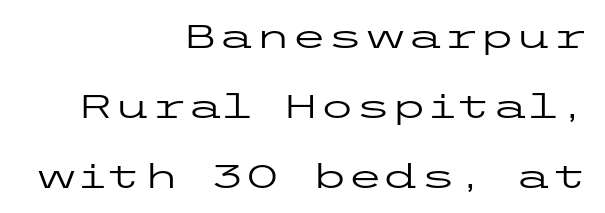
If you drew a line through each stem, it would be perfectly vertical. Are there feet on the stems? There aren't — it's a sans. Standard letterfit; no display-style spreading of the glyphs. The font is comparable to plain body text, perhaps lighter. This rendering uses right alignment, leaving the left contour irregular.
